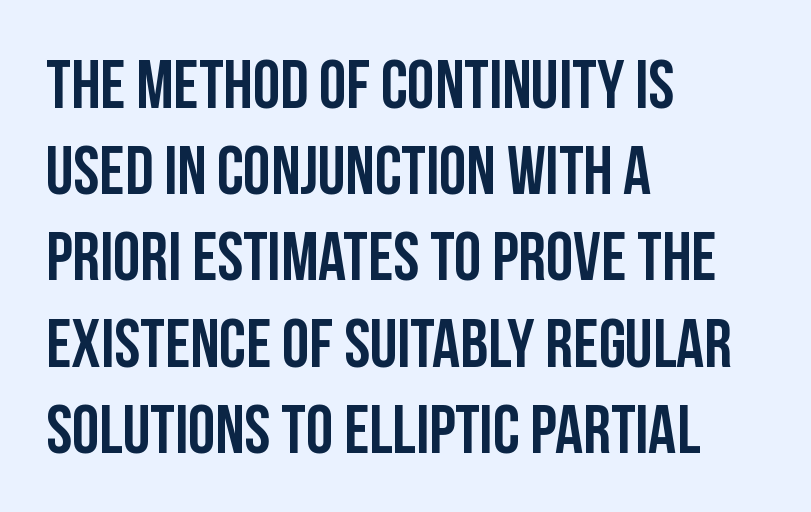
{"serif": "no", "italic": "no", "width": "condensed", "stroke_contrast": "low", "x_height": "large", "monospaced": "no", "underline": "no", "align": "left", "line_spacing": "normal", "line_spacing_ratio": 1.25, "letter_spacing": "normal", "letter_spacing_em": 0.0, "glyph_px": 69}
